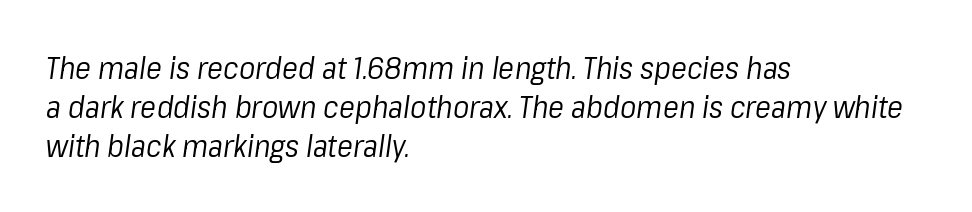
Q: Is the text bold? A: No.
Q: Is the text italic (slanted)? A: Yes, it leans right by about 8 degrees.
Q: Is the text underlined? A: No.
Q: How is the paragraph aligned? A: Left-aligned.
Q: Is the spacing between letters normal or unusually wide? A: Normal.
Q: Is the spacing between lines tight, normal or loose? A: Normal.
Q: Width (condensed, normal, or wide)? A: Normal.
Q: Stroke contrast? A: Low.
Q: x-height? A: Medium.
Q: Monospaced? A: No.
